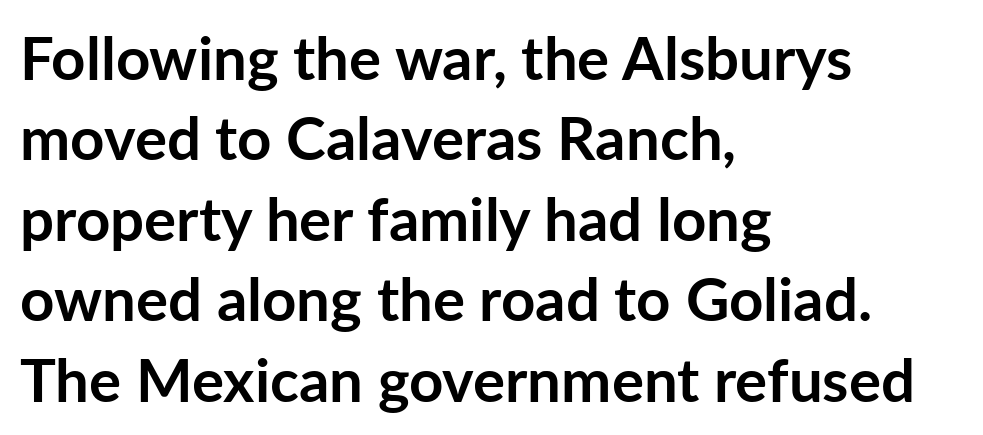
{"serif": "no", "italic": "no", "bold": "yes", "weight": "semibold", "width": "normal", "stroke_contrast": "low", "x_height": "medium", "monospaced": "no", "underline": "no", "align": "left", "line_spacing": "normal", "line_spacing_ratio": 1.34, "letter_spacing": "normal", "letter_spacing_em": 0.0, "glyph_px": 60}
